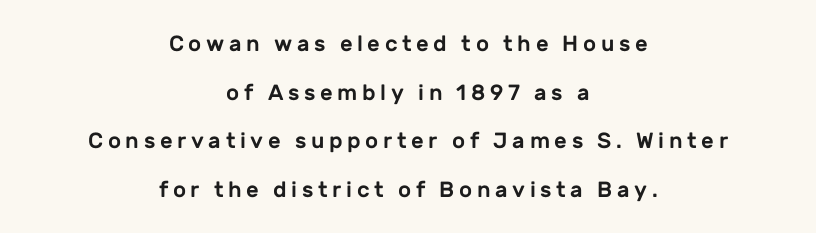
The image shows 22 px text type, upright; set centered, loose line spacing (2.21x), unusually wide letter spacing (+0.21 em), not underlined.
